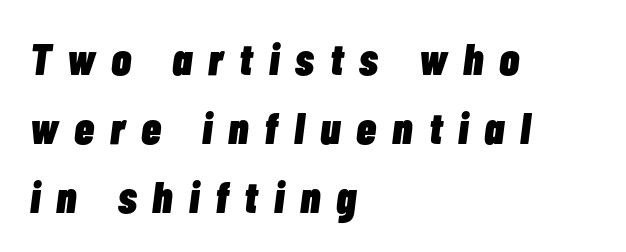
Caption: bold face, heavy strokes. The lettering tilts uniformly, giving the passage an italic look. Vertically, the passage feels balanced, rows spaced as you'd expect. How are the letters spaced? Widely, with obvious added tracking. The letters advance in unequal steps, a hallmark of proportional type.
